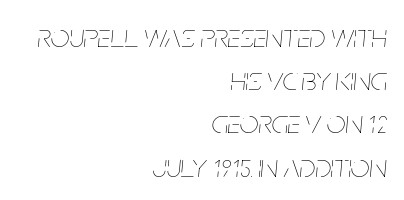
Q: Is the text bold? A: No.
Q: Is the text italic (slanted)? A: Yes, it leans right by about 5 degrees.
Q: Is the text underlined? A: No.
Q: How is the paragraph aligned? A: Right-aligned.
Q: Is the spacing between letters normal or unusually wide? A: Normal.
Q: Is the spacing between lines tight, normal or loose? A: Normal.
Q: Width (condensed, normal, or wide)? A: Condensed.
Q: Stroke contrast? A: Low.
Q: x-height? A: Large.
Q: Monospaced? A: No.
